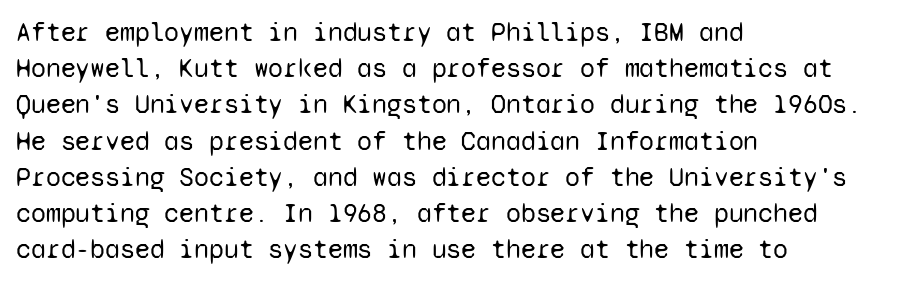
The image shows 27 px text type, upright; set left-aligned, normal line spacing (1.34x), normal letter spacing, not underlined.
